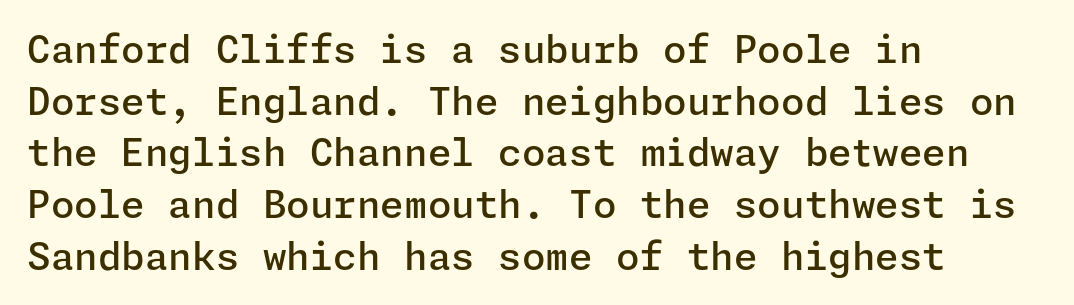
The image shows 38 px semibold sans-serif type, upright; set left-aligned, normal line spacing (1.36x), normal letter spacing, not underlined; low stroke contrast and a medium x-height.
